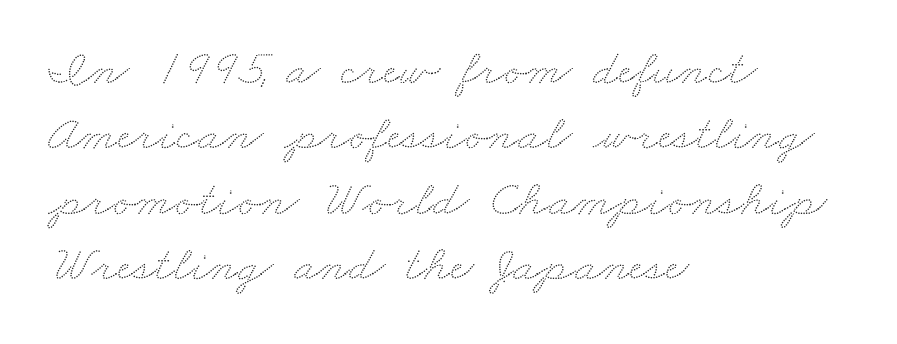
{"width": "wide", "stroke_contrast": "low", "x_height": "small", "monospaced": "no", "underline": "no", "align": "left", "line_spacing": "normal", "line_spacing_ratio": 1.28, "letter_spacing": "normal", "letter_spacing_em": 0.0, "glyph_px": 51}
